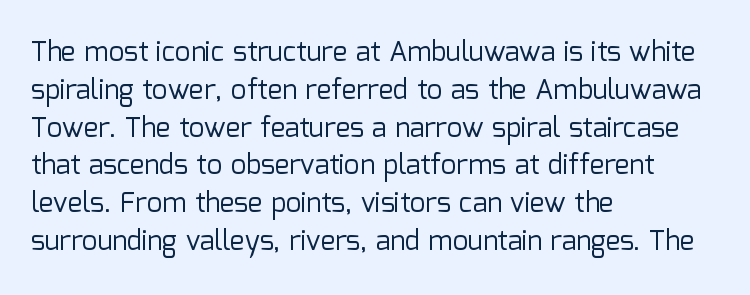
Short note: letters normally spaced. These lines are set flush left with a ragged right edge. The passage shown is not bold in any degree. Rows of type keep a routine distance in the vertical direction. This is the regular roman posture of the typeface.
